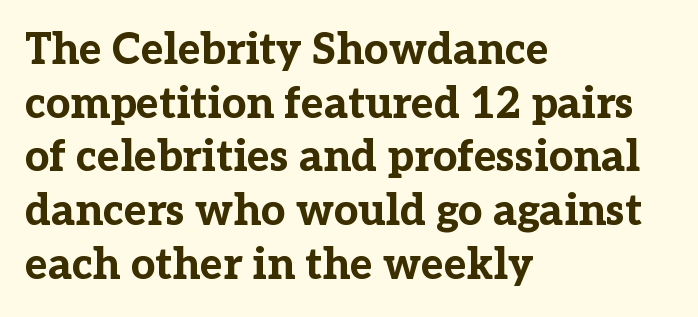
The image shows 43 px bold serif type, upright; set left-aligned, normal line spacing (1.25x), normal letter spacing, not underlined; low stroke contrast and a medium x-height.
